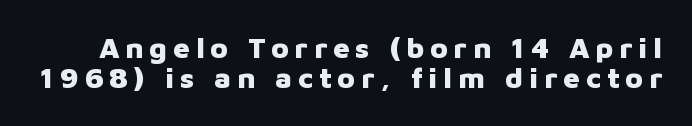
The image shows 29 px heavy sans-serif type, upright; set tight line spacing (1.05x), unusually wide letter spacing (+0.21 em), not underlined; low stroke contrast and a medium x-height.
